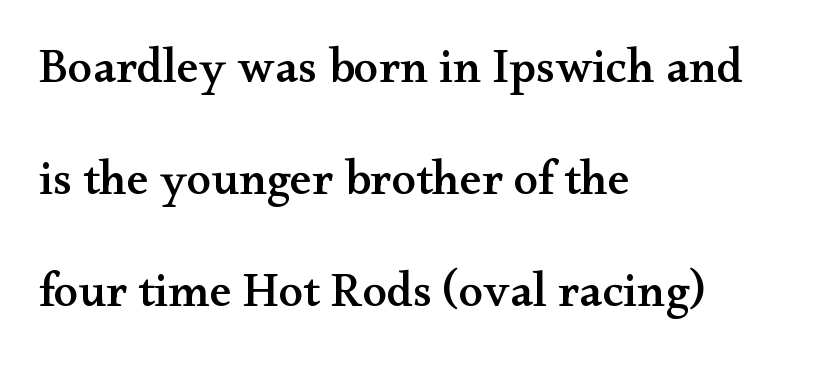
Q: Is the text italic (slanted)? A: No, it is upright.
Q: Is the typeface a serif or a sans-serif typeface? A: Serif.
Q: Is the text underlined? A: No.
Q: How is the paragraph aligned? A: Left-aligned.
Q: Is the spacing between letters normal or unusually wide? A: Normal.
Q: Is the spacing between lines tight, normal or loose? A: Loose.
Q: Width (condensed, normal, or wide)? A: Wide.
Q: Stroke contrast? A: Medium.
Q: x-height? A: Small.
Q: Monospaced? A: No.
